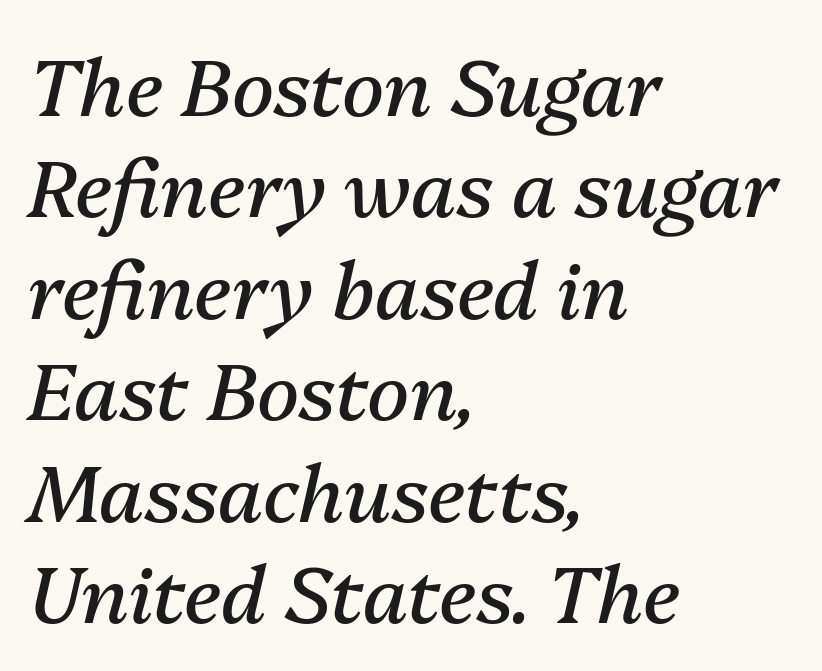
Q: Is the text bold? A: No.
Q: Is the text italic (slanted)? A: Yes, it leans right by about 13 degrees.
Q: Is the text underlined? A: No.
Q: How is the paragraph aligned? A: Left-aligned.
Q: Is the spacing between letters normal or unusually wide? A: Normal.
Q: Is the spacing between lines tight, normal or loose? A: Normal.
Q: Width (condensed, normal, or wide)? A: Normal.
Q: Stroke contrast? A: Medium.
Q: x-height? A: Medium.
Q: Monospaced? A: No.
